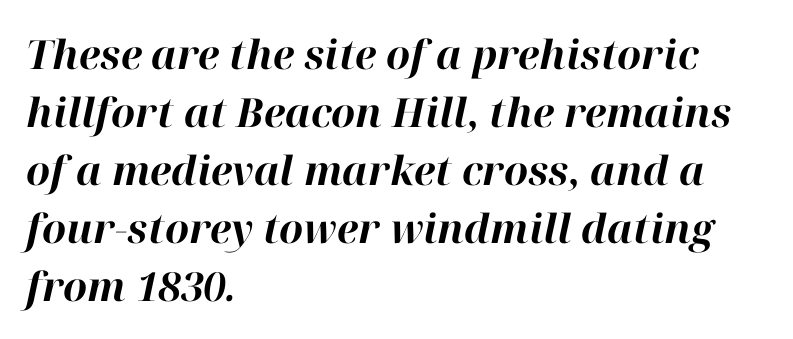
{"italic": "yes", "lean": "right", "slant_degrees": 12, "bold": "yes", "weight": "bold", "width": "normal", "stroke_contrast": "high", "x_height": "medium", "monospaced": "no", "underline": "no", "align": "left", "line_spacing": "normal", "line_spacing_ratio": 1.45, "letter_spacing": "normal", "letter_spacing_em": 0.0, "glyph_px": 40}
